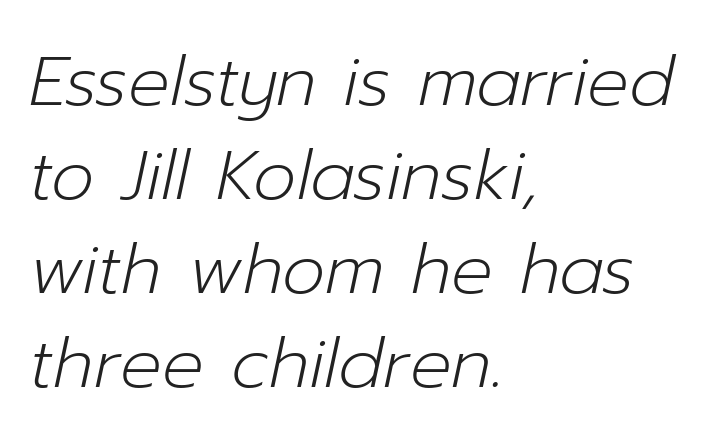
Summary of weight: not heavy and not bold. The type is set solid horizontally, with unmodified tracking. These lines sit exactly where default settings would place them. Lines of text with bare space underneath. Every row of glyphs begins at an identical x-position on the left. The rendering uses natural spacing where letterforms have individual widths.
